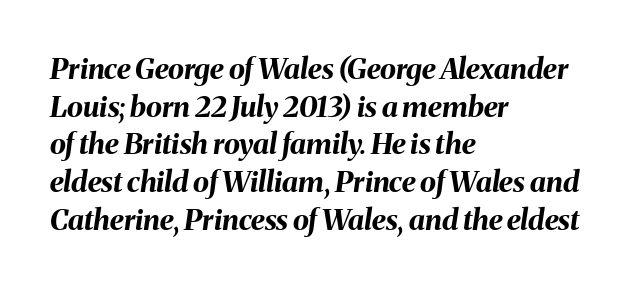
The image shows 29 px bold type, italic (leaning right); set left-aligned, normal line spacing (1.3x), normal letter spacing, not underlined; medium stroke contrast and a medium x-height.
